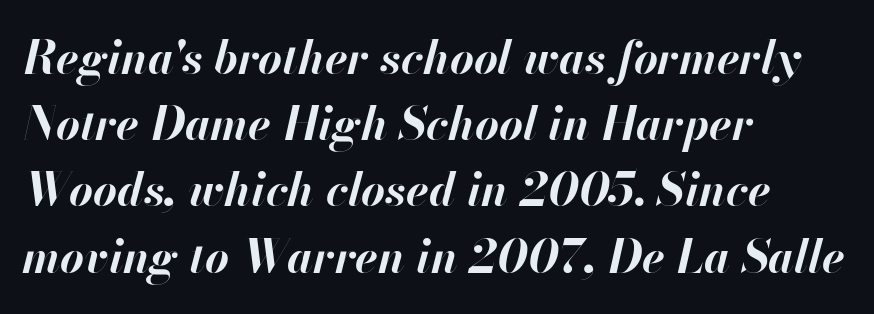
Q: Is the text bold? A: Yes.
Q: Is the text italic (slanted)? A: Yes, it leans right by about 13 degrees.
Q: Is the text underlined? A: No.
Q: How is the paragraph aligned? A: Left-aligned.
Q: Is the spacing between letters normal or unusually wide? A: Normal.
Q: Is the spacing between lines tight, normal or loose? A: Normal.
Q: Width (condensed, normal, or wide)? A: Normal.
Q: Stroke contrast? A: High.
Q: x-height? A: Small.
Q: Monospaced? A: No.
